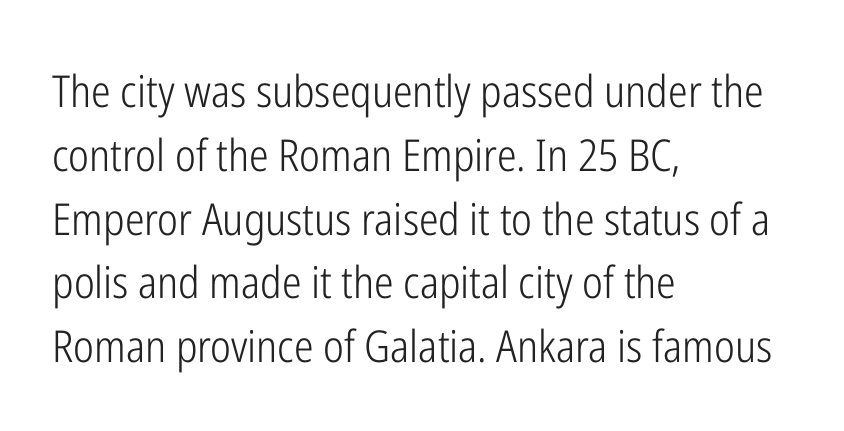
The image shows 44 px light, condensed sans-serif type, upright; set left-aligned, normal line spacing (1.45x), normal letter spacing, not underlined; low stroke contrast and a medium x-height.
